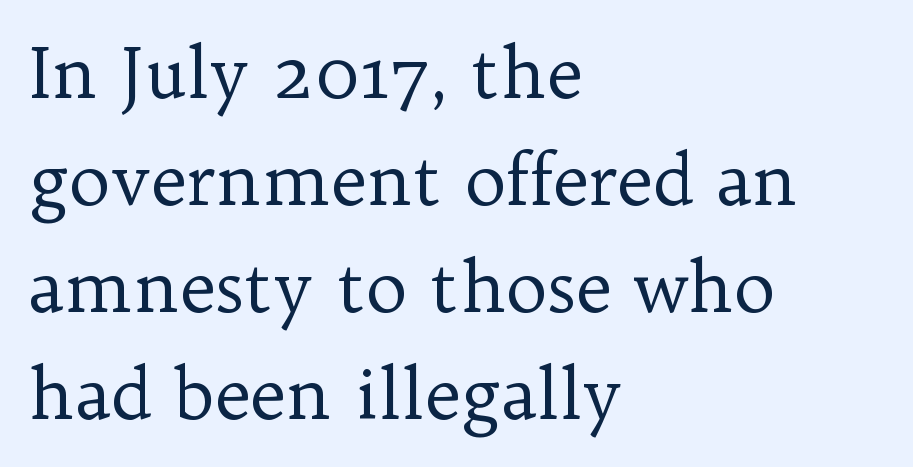
{"serif": "yes", "italic": "no", "bold": "no", "weight": "regular", "width": "normal", "stroke_contrast": "low", "x_height": "medium", "monospaced": "no", "underline": "no", "align": "left", "line_spacing": "normal", "line_spacing_ratio": 1.53, "letter_spacing": "normal", "letter_spacing_em": 0.0, "glyph_px": 70}
